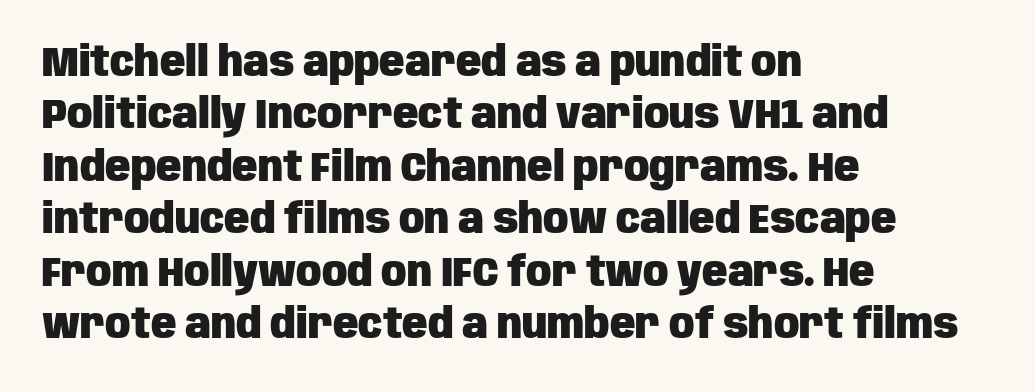
{"serif": "no", "italic": "no", "bold": "yes", "weight": "heavy", "width": "condensed", "stroke_contrast": "low", "x_height": "large", "monospaced": "no", "underline": "no", "align": "left", "line_spacing": "normal", "line_spacing_ratio": 1.25, "letter_spacing": "normal", "letter_spacing_em": 0.0, "glyph_px": 42}
